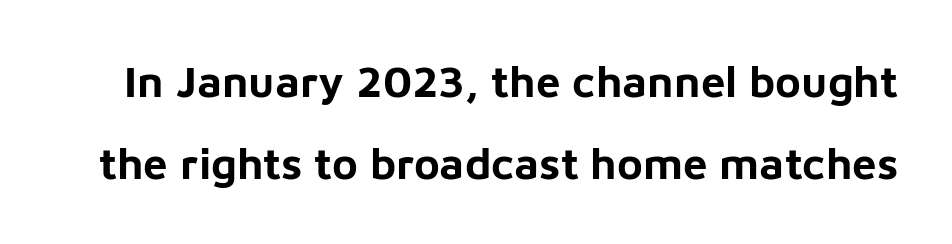
The image shows 44 px bold sans-serif type, upright; set line spacing 1.87x, normal letter spacing, not underlined; low stroke contrast and a medium x-height.
